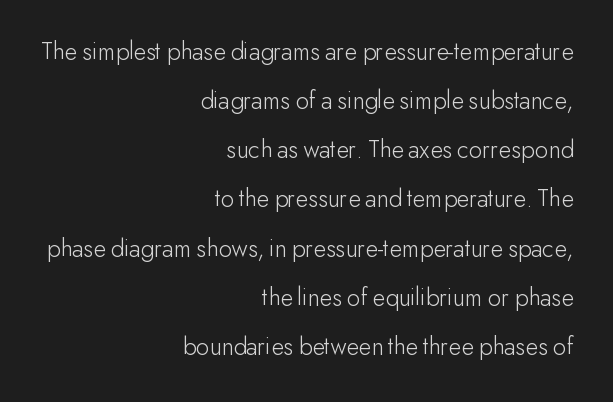
{"italic": "no", "bold": "no", "underline": "no", "align": "right", "line_spacing_ratio": 1.89, "letter_spacing": "normal", "letter_spacing_em": 0.0, "glyph_px": 26}
